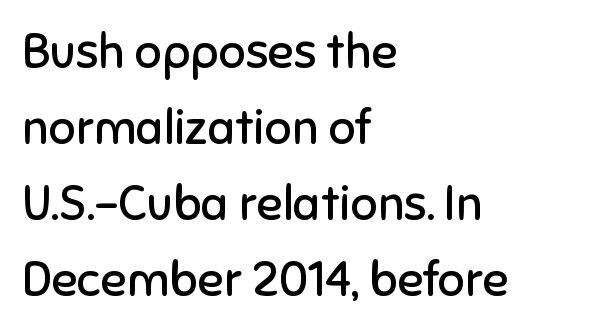
The specimen reads as upright at a glance. Is the stroke heavy? The answer is a plain regular-or-lighter. Any mark beneath the type? The region is blank. Interline gaps are of average width in this sample.
